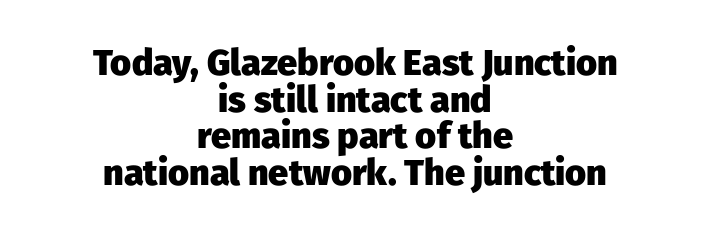
Q: Is the text bold? A: Yes.
Q: Is the text italic (slanted)? A: No, it is upright.
Q: Is the typeface a serif or a sans-serif typeface? A: Sans-serif.
Q: Is the text underlined? A: No.
Q: How is the paragraph aligned? A: Centered.
Q: Is the spacing between letters normal or unusually wide? A: Normal.
Q: Is the spacing between lines tight, normal or loose? A: Tight.
Q: Width (condensed, normal, or wide)? A: Normal.
Q: Stroke contrast? A: Low.
Q: x-height? A: Medium.
Q: Monospaced? A: No.
